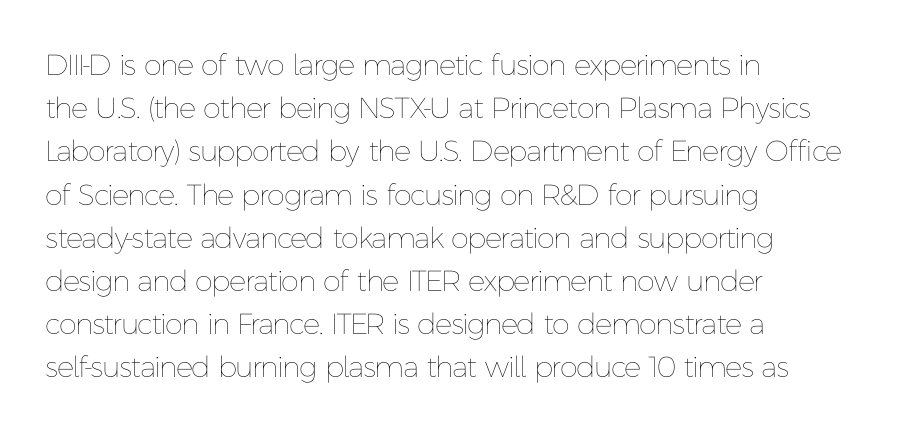
Clear beneath every line of the passage. Each new line begins a customary step beneath the previous one. Layout note: lines flush left. Weight class: somewhere from thin through regular. Proportional: the letters do not fall into vertical columns. These lines keep a tight, regular rhythm from letter to letter.
